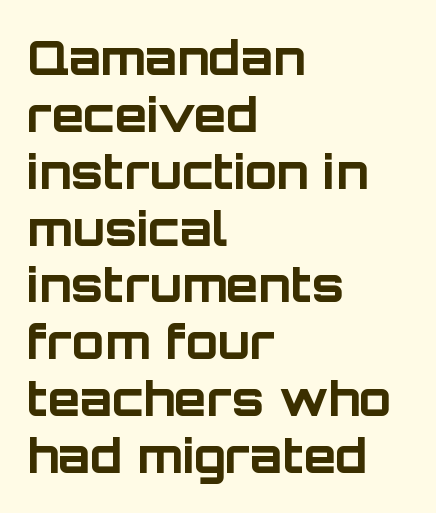
Honestly, there is no underline to notice here at all. Inter-character spacing is left at the font's built-in metrics. This sample has the flowing, uneven cadence of proportional lettering. Are there feet on the stems? There aren't — it's a sans. Horizontal alignment here is leftward, the default for most running prose. Upright lettering throughout.
